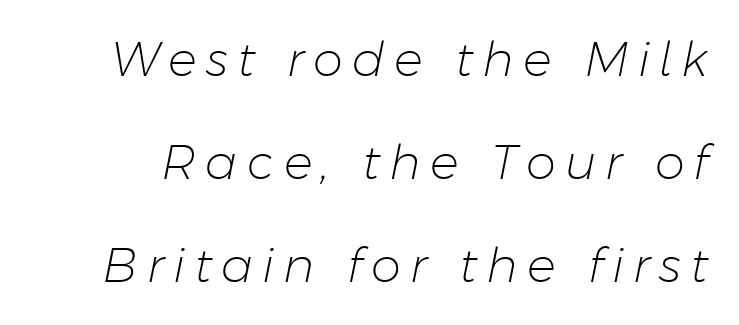
The image shows 48 px light type, italic (leaning right); set loose line spacing (2.15x), not underlined; low stroke contrast and a medium x-height.
